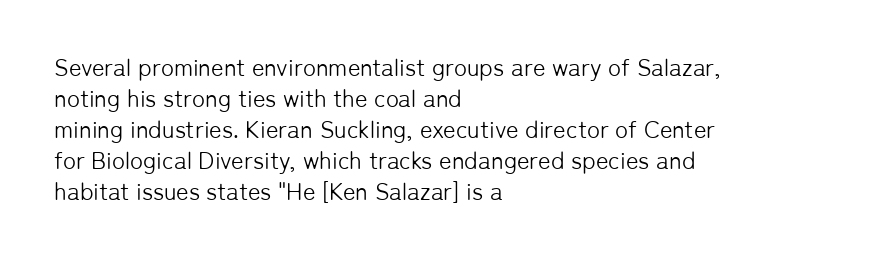
The image shows 24 px text type, upright; set left-aligned, normal line spacing (1.29x), normal letter spacing, not underlined.
